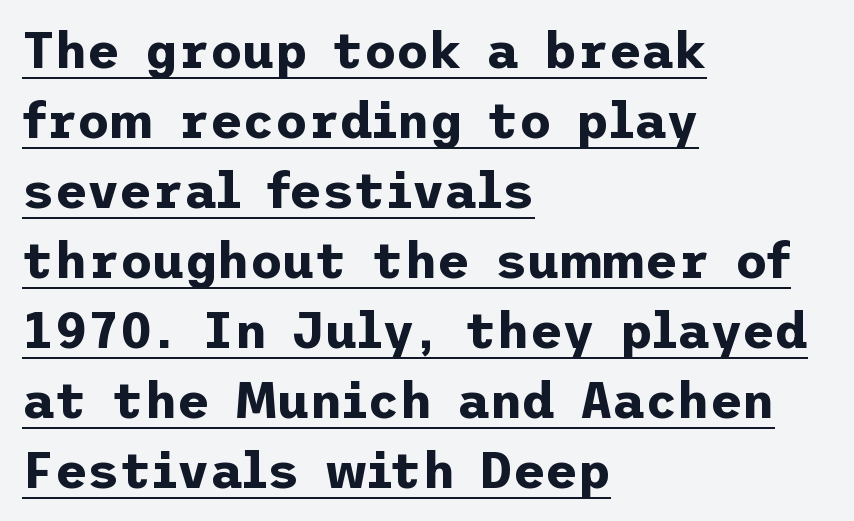
Is there an underline? Yes — a line sits under the letters. Is the block centered? No — it sits flush against the left margin. A typesetter would mark this as roman, not italic. Compared with typical paragraphs, the rows here are spaced about the same. Stroke terminals: plain, sans-serif.
